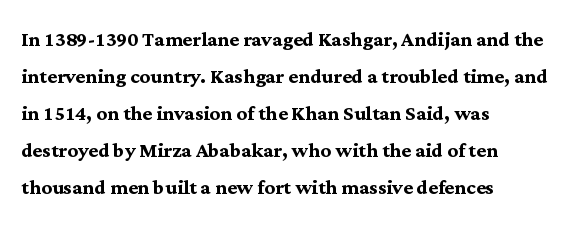
{"italic": "no", "bold": "yes", "underline": "no", "align": "left", "line_spacing": "normal", "line_spacing_ratio": 1.42, "letter_spacing": "normal", "letter_spacing_em": 0.0, "glyph_px": 26}
